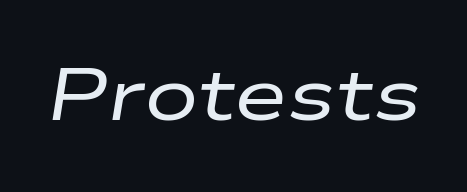
Q: Is the text bold? A: No.
Q: Is the text italic (slanted)? A: Yes, it leans right by about 9 degrees.
Q: Is the text underlined? A: No.
Q: Is the spacing between letters normal or unusually wide? A: Normal.
Q: Width (condensed, normal, or wide)? A: Wide.
Q: Stroke contrast? A: Low.
Q: x-height? A: Medium.
Q: Monospaced? A: No.
